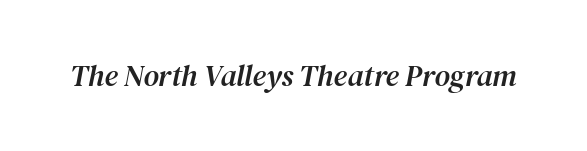
The image shows 30 px serif type, italic (leaning right); set normal letter spacing, not underlined; medium stroke contrast and a medium x-height.
